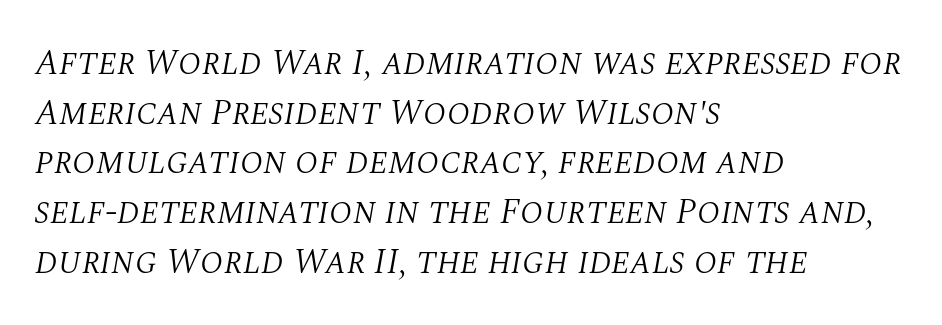
{"serif": "yes", "italic": "yes", "lean": "right", "slant_degrees": 10, "bold": "no", "weight": "light", "width": "normal", "stroke_contrast": "medium", "x_height": "large", "monospaced": "no", "underline": "no", "align": "left", "line_spacing": "normal", "line_spacing_ratio": 1.38, "letter_spacing": "normal", "letter_spacing_em": 0.0, "glyph_px": 36}
